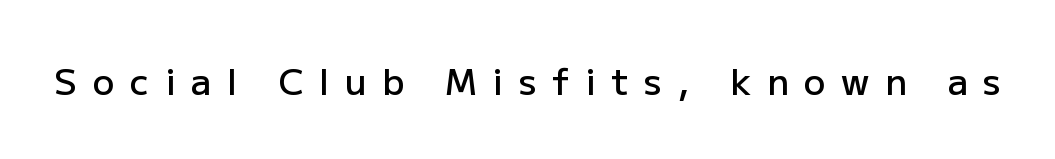
{"serif": "no", "italic": "no", "bold": "semi", "weight": "semibold", "width": "normal", "stroke_contrast": "low", "x_height": "medium", "monospaced": "no", "underline": "no", "letter_spacing": "wide", "letter_spacing_em": 0.43, "glyph_px": 36}
